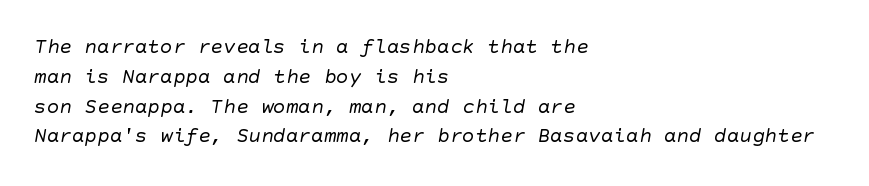
A quiet, ordinary-to-light weight characterises the typeface. This sample uses plain, unmodified letter spacing. Honestly, the row spacing looks completely unremarkable. The paragraph has a hard left edge and a soft right edge. Beneath every word, the page is bare.
